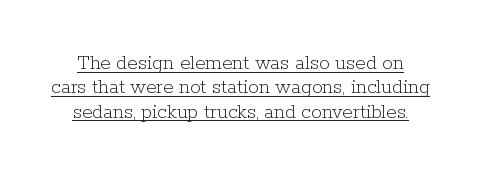
Underlined type. Does the lettering tilt? It doesn't — this is upright. The characters are drawn with everyday or finer stroke widths. The face used here is rendered with its standard letterfit.
